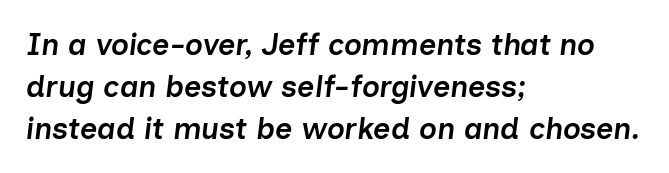
The image shows 30 px semibold type, italic (leaning right); set left-aligned, normal line spacing (1.4x), normal letter spacing, not underlined; low stroke contrast and a medium x-height.
